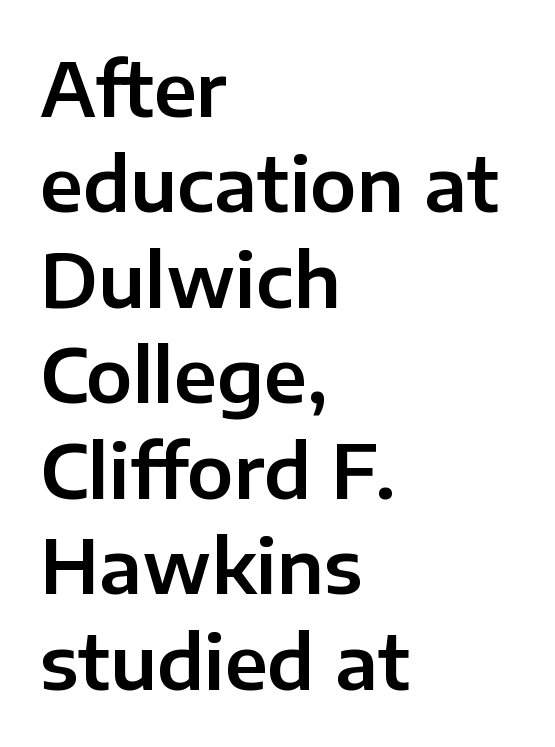
Nothing unusual about the tracking: characters are spaced as the font intends. These lines are rendered in a variable-pitch font. Unlike italic type, these characters show no tilt at all. These lines sit exactly where default settings would place them. A sans-serif font was chosen for this passage.
